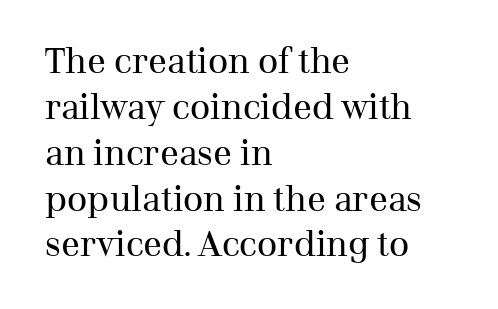
The image shows 35 px regular-weight serif type, upright; set left-aligned, normal line spacing (1.31x), normal letter spacing, not underlined; medium stroke contrast and a medium x-height.
